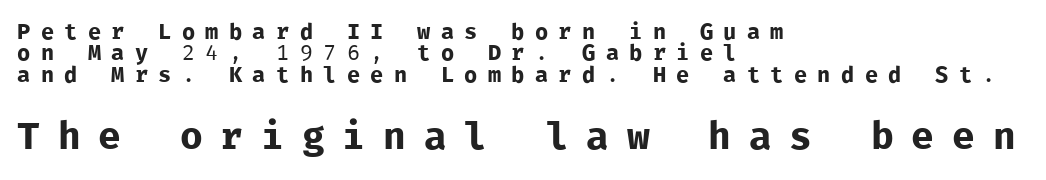
The image shows 38 px regular-weight sans-serif type, upright, monospaced; set left-aligned, tight line spacing (0.97x), unusually wide letter spacing (+0.47 em), not underlined; the second (bottom) block is 1.73x larger; low stroke contrast and a medium x-height.
